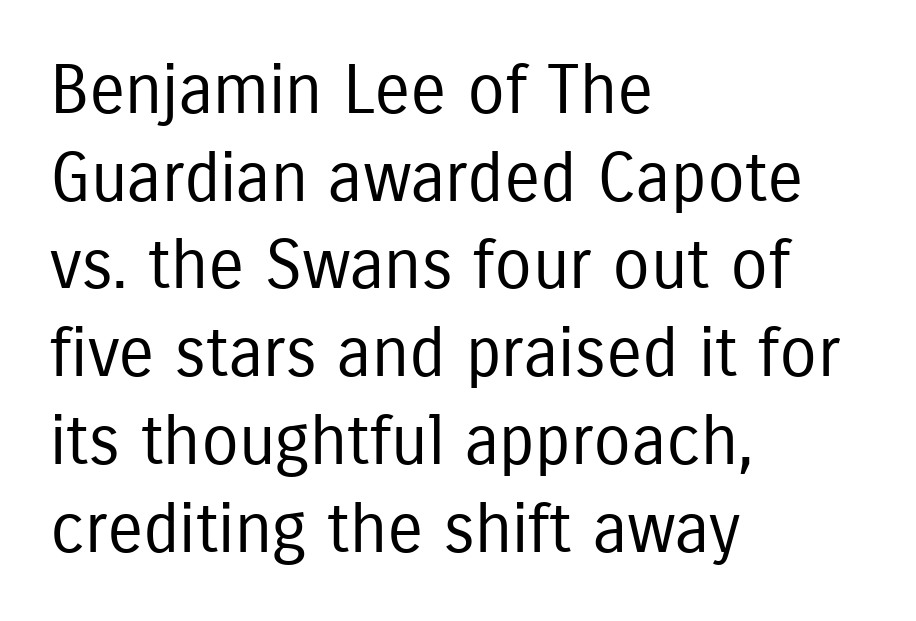
Stroke terminals: plain, sans-serif. The line texture is even and compact thanks to regular tracking. The letters advance in unequal steps, a hallmark of proportional type. The specimen reads as upright at a glance. The line-height multiplier appears to be the usual default.
